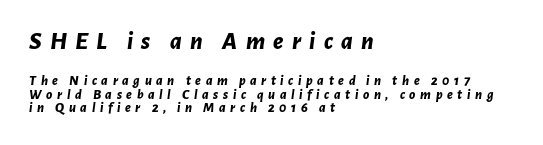
{"italic": "yes", "lean": "right", "slant_degrees": 7, "bold": "yes", "underline": "no", "align": "left", "line_spacing": "tight", "line_spacing_ratio": 0.97, "letter_spacing": "wide", "letter_spacing_em": 0.33, "larger_block": "first", "size_ratio": 1.79, "glyph_px": 25}
